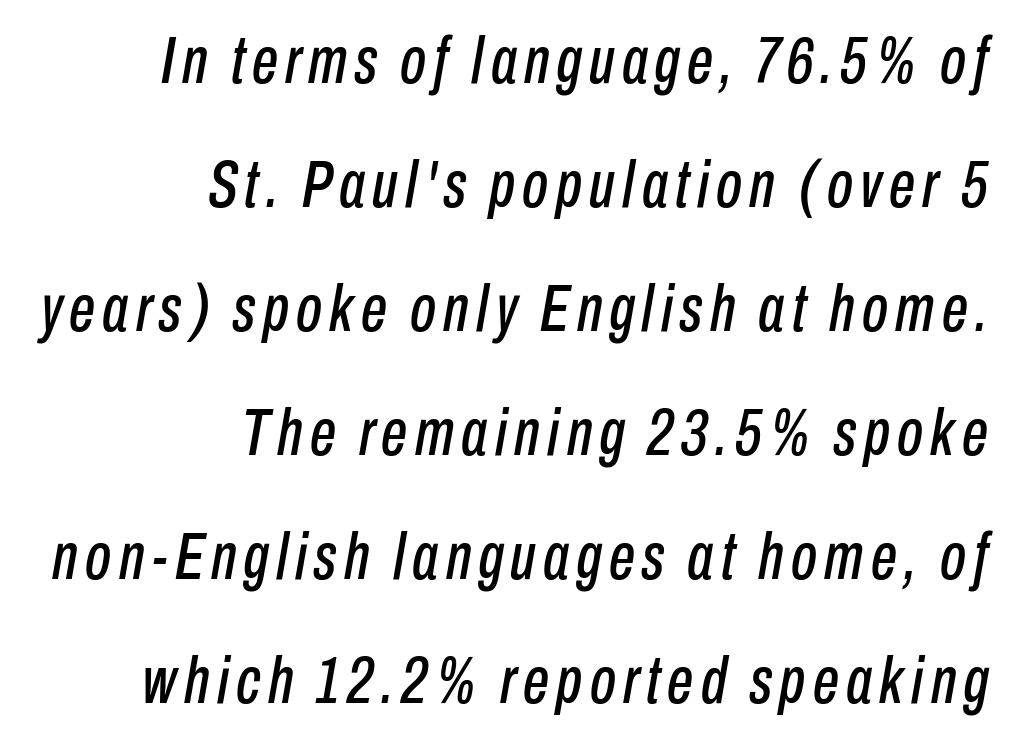
Q: Is the text italic (slanted)? A: Yes, it leans right by about 10 degrees.
Q: Is the text underlined? A: No.
Q: How is the paragraph aligned? A: Right-aligned.
Q: Width (condensed, normal, or wide)? A: Condensed.
Q: Stroke contrast? A: Low.
Q: x-height? A: Medium.
Q: Monospaced? A: No.
